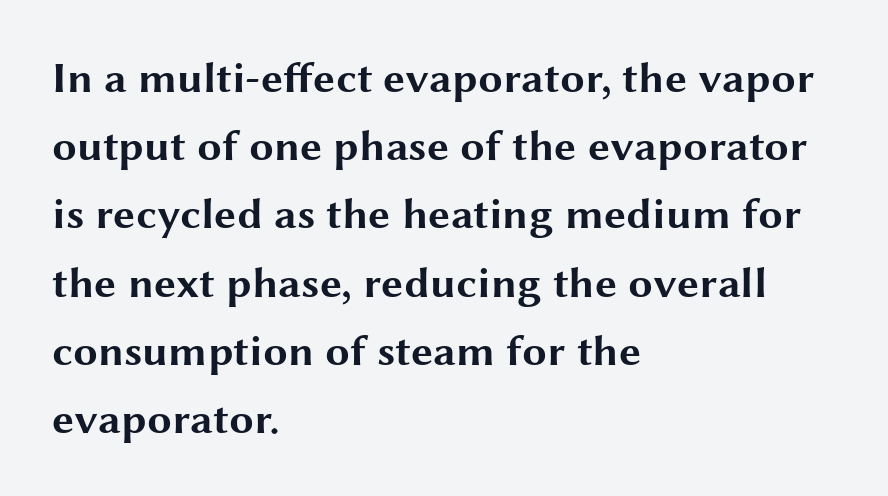
Q: Is the text bold? A: Yes.
Q: Is the text italic (slanted)? A: No, it is upright.
Q: Is the typeface a serif or a sans-serif typeface? A: Sans-serif.
Q: Is the text underlined? A: No.
Q: How is the paragraph aligned? A: Left-aligned.
Q: Is the spacing between letters normal or unusually wide? A: Normal.
Q: Is the spacing between lines tight, normal or loose? A: Normal.
Q: Width (condensed, normal, or wide)? A: Wide.
Q: Stroke contrast? A: Medium.
Q: x-height? A: Medium.
Q: Monospaced? A: No.
